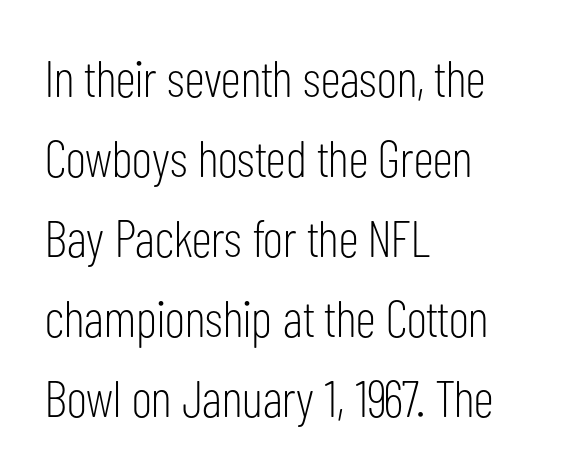
The image shows 52 px light, condensed sans-serif type, upright; set left-aligned, normal line spacing (1.54x), normal letter spacing, not underlined; low stroke contrast and a medium x-height.
